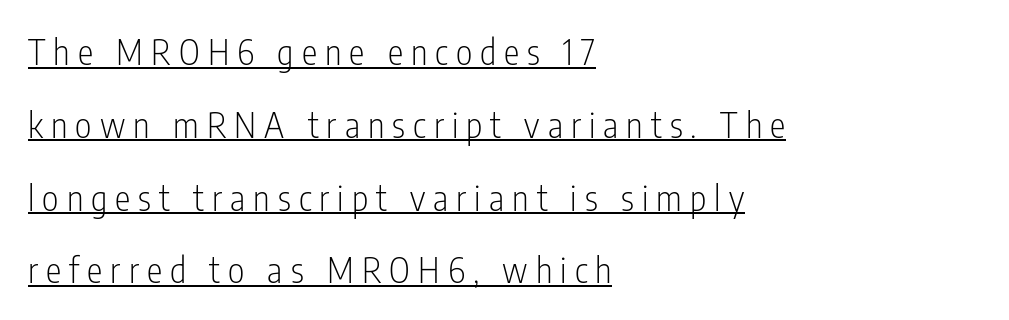
Q: Is the text bold? A: No.
Q: Is the text italic (slanted)? A: No, it is upright.
Q: Is the typeface a serif or a sans-serif typeface? A: Sans-serif.
Q: Is the text underlined? A: Yes.
Q: How is the paragraph aligned? A: Left-aligned.
Q: Is the spacing between letters normal or unusually wide? A: Unusually wide.
Q: Is the spacing between lines tight, normal or loose? A: Loose.
Q: Width (condensed, normal, or wide)? A: Condensed.
Q: Stroke contrast? A: Low.
Q: x-height? A: Medium.
Q: Monospaced? A: No.
